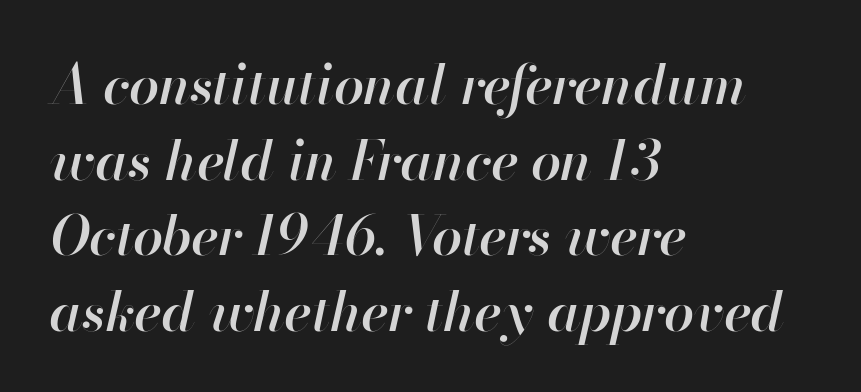
The image shows 54 px semibold type, italic (leaning right); set left-aligned, normal line spacing (1.4x), normal letter spacing, not underlined; high stroke contrast and a small x-height.
